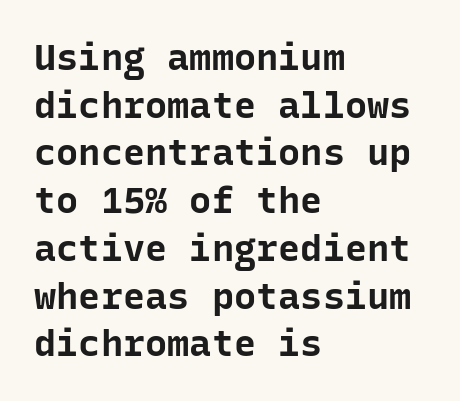
{"serif": "no", "italic": "no", "bold": "yes", "weight": "bold", "width": "normal", "stroke_contrast": "low", "x_height": "medium", "monospaced": "yes", "underline": "no", "align": "left", "line_spacing": "normal", "line_spacing_ratio": 1.29, "letter_spacing": "normal", "letter_spacing_em": 0.0, "glyph_px": 37}
